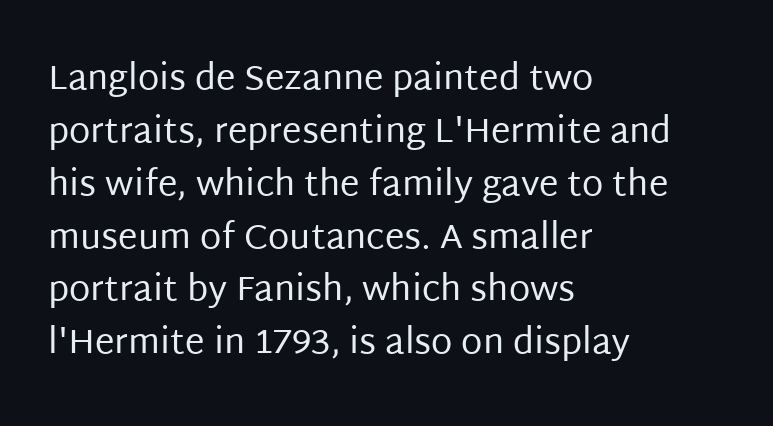
The image shows 35 px regular-weight sans-serif type, upright; set left-aligned, normal line spacing (1.51x), normal letter spacing, not underlined; low stroke contrast and a large x-height.
